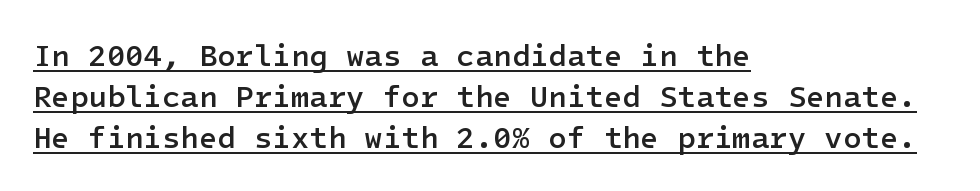
The image shows 30 px semibold sans-serif type, upright; set left-aligned, normal line spacing (1.37x), normal letter spacing, underlined; low stroke contrast and a medium x-height.
